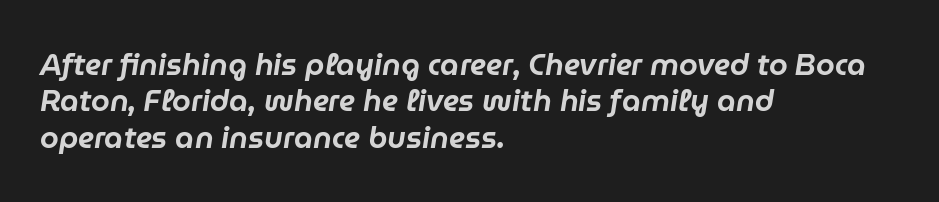
{"italic": "yes", "lean": "right", "slant_degrees": 9, "width": "normal", "stroke_contrast": "low", "x_height": "medium", "monospaced": "no", "underline": "no", "align": "left", "line_spacing_ratio": 1.21, "letter_spacing": "normal", "letter_spacing_em": 0.0, "glyph_px": 30}
